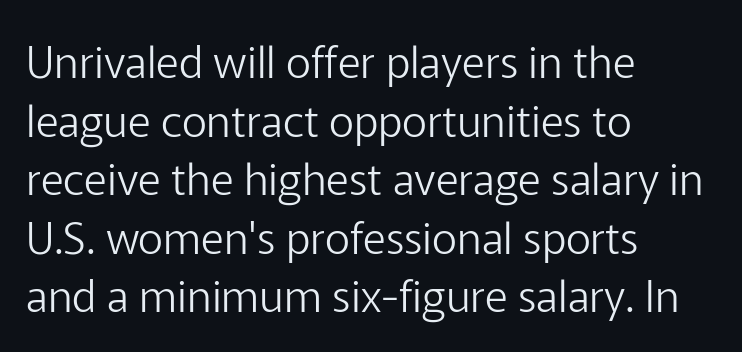
The weight tops out at a normal text grade. Spacing verdict: proportional, widths tailored to each character. Are there feet on the stems? There aren't — it's a sans. Horizontal bands of white between lines are of average thickness.
